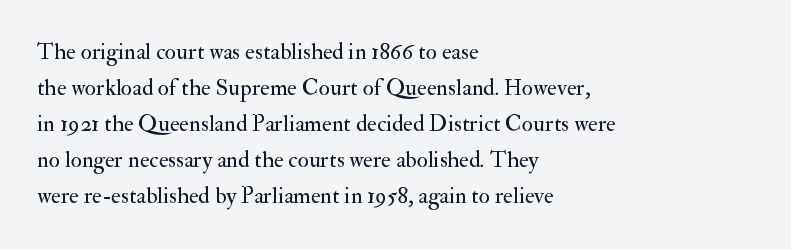
Nothing unusual about the tracking: characters are spaced as the font intends. The typesetter chose a ragged-right arrangement here. Vertical strokes here are truly vertical. In terms of leading, this rendering sits right in the middle.
